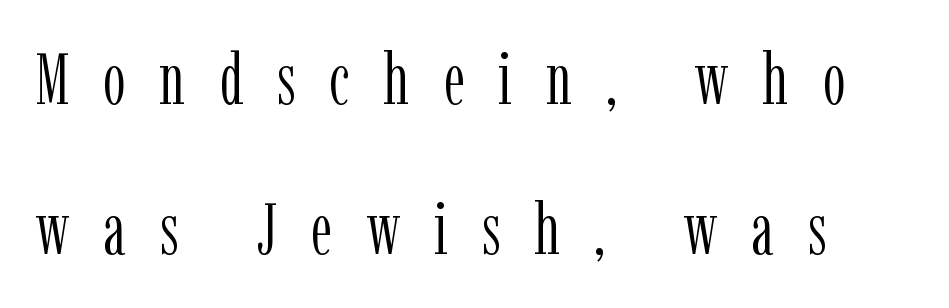
{"serif": "yes", "italic": "no", "bold": "no", "weight": "light", "width": "condensed", "stroke_contrast": "low", "x_height": "medium", "monospaced": "no", "underline": "no", "line_spacing": "loose", "line_spacing_ratio": 2.09, "letter_spacing": "wide", "letter_spacing_em": 0.47, "glyph_px": 72}
